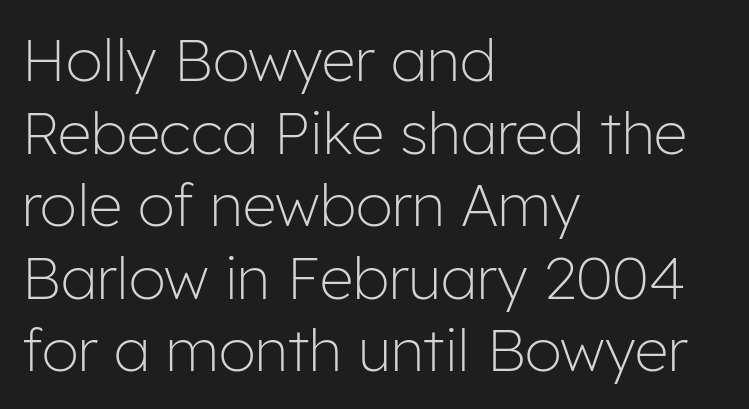
The image shows 59 px light sans-serif type, upright; set left-aligned, line spacing 1.23x, normal letter spacing, not underlined; low stroke contrast and a medium x-height.
